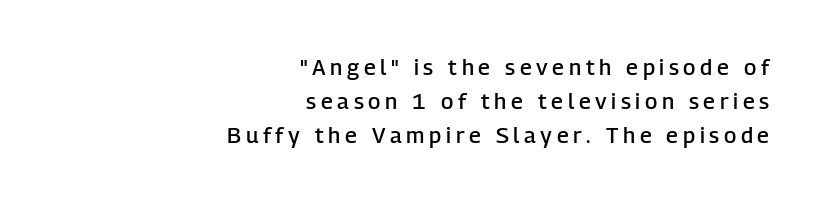
This block has exactly the height ordinary leading produces. No word sits above an underline. It's the straight-up-and-down kind of type. Weight check: semibold — heavier than regular, not quite bold.
